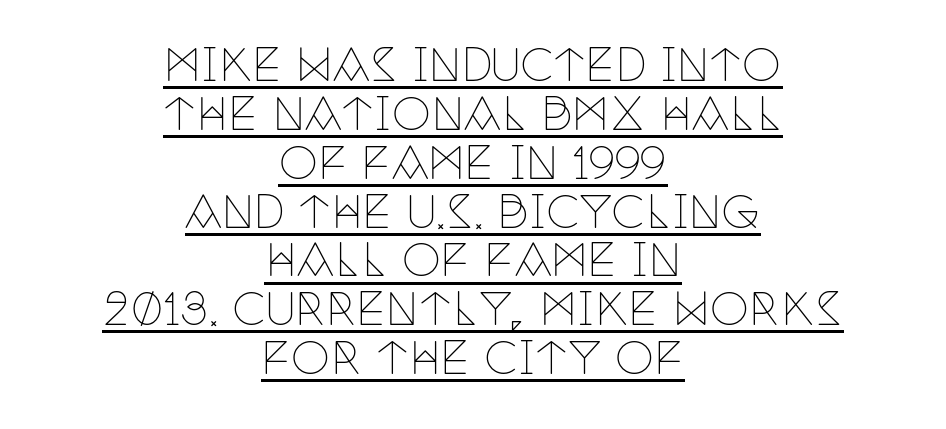
{"serif": "yes", "italic": "no", "bold": "no", "weight": "thin", "width": "condensed", "stroke_contrast": "low", "x_height": "large", "monospaced": "no", "underline": "yes", "align": "center", "line_spacing": "tight", "line_spacing_ratio": 1.11, "letter_spacing": "normal", "letter_spacing_em": 0.0, "glyph_px": 44}
